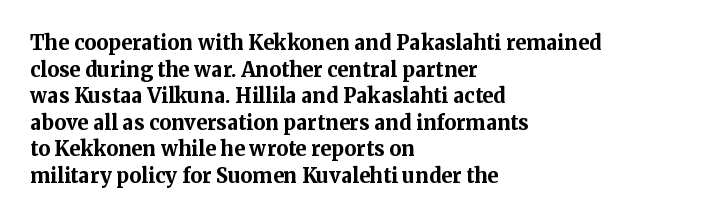
The image shows 20 px bold type, upright; set left-aligned, normal line spacing (1.33x), normal letter spacing, not underlined.
